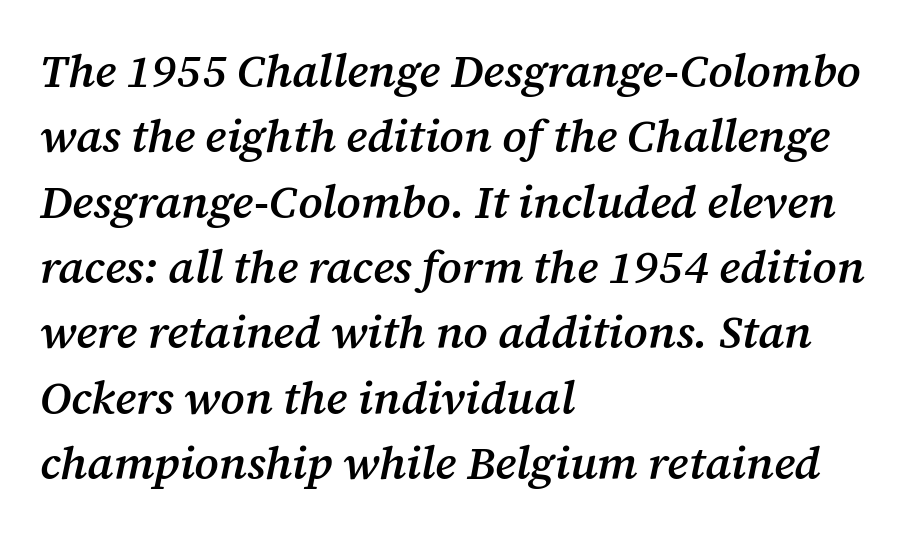
The image shows 46 px semibold serif type, italic (leaning right); set left-aligned, normal line spacing (1.42x), normal letter spacing, not underlined; medium stroke contrast and a medium x-height.
